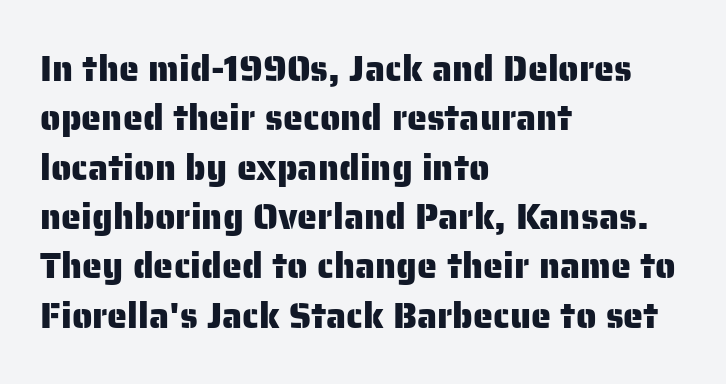
Q: Is the text italic (slanted)? A: No, it is upright.
Q: Is the typeface a serif or a sans-serif typeface? A: Sans-serif.
Q: Is the text underlined? A: No.
Q: How is the paragraph aligned? A: Left-aligned.
Q: Is the spacing between letters normal or unusually wide? A: Normal.
Q: Is the spacing between lines tight, normal or loose? A: Normal.
Q: Width (condensed, normal, or wide)? A: Normal.
Q: Stroke contrast? A: Low.
Q: x-height? A: Medium.
Q: Monospaced? A: No.
